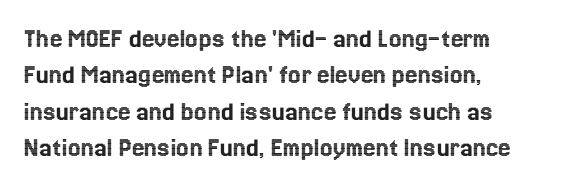
{"italic": "no", "width": "normal", "x_height": "medium", "monospaced": "no", "underline": "no", "align": "left", "line_spacing": "normal", "line_spacing_ratio": 1.3, "letter_spacing": "normal", "letter_spacing_em": 0.0, "glyph_px": 28}
